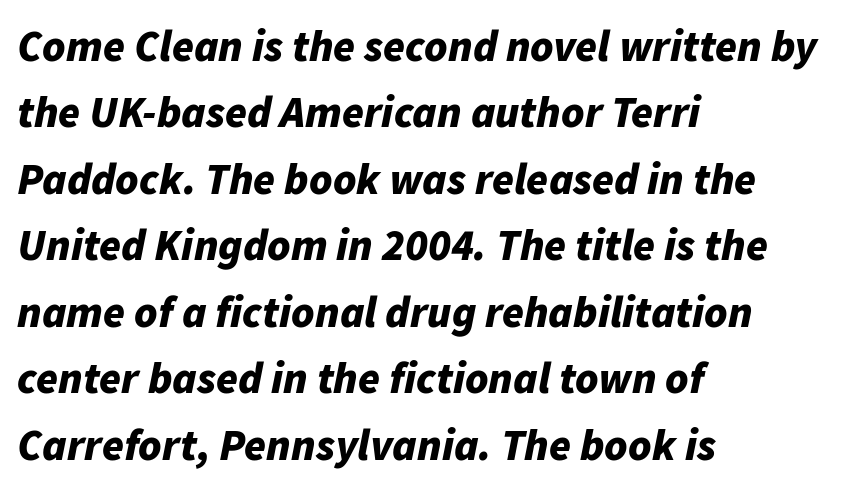
A typesetter would call this zero additional tracking. Heft: maximum for text — a bold. Is the type slanted? Yes — the strokes lean at a clear angle. How would I describe the line gaps? Plain and ordinary. You could not count columns in this text — the font is proportionally spaced. The setting favours the left margin, as ordinary paragraphs usually do.
